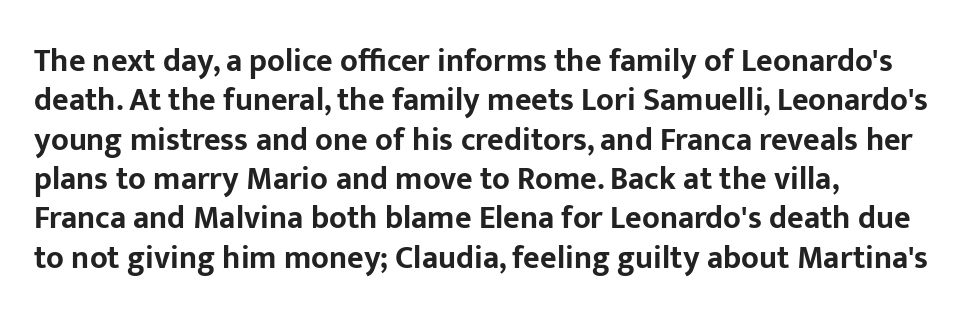
{"serif": "no", "italic": "no", "bold": "yes", "weight": "bold", "width": "normal", "stroke_contrast": "low", "x_height": "medium", "monospaced": "no", "underline": "no", "align": "left", "line_spacing_ratio": 1.23, "letter_spacing": "normal", "letter_spacing_em": 0.0, "glyph_px": 32}
